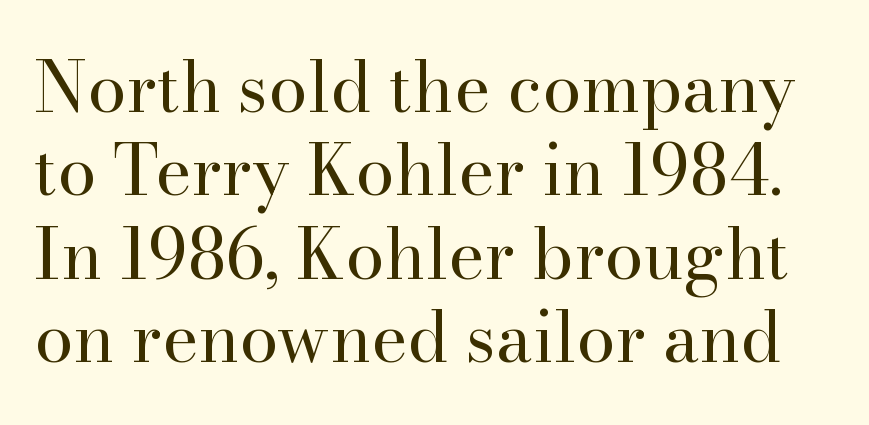
{"serif": "yes", "italic": "no", "bold": "no", "weight": "regular", "width": "normal", "stroke_contrast": "high", "x_height": "small", "monospaced": "no", "underline": "no", "line_spacing_ratio": 1.21, "letter_spacing": "normal", "letter_spacing_em": 0.0, "glyph_px": 69}
